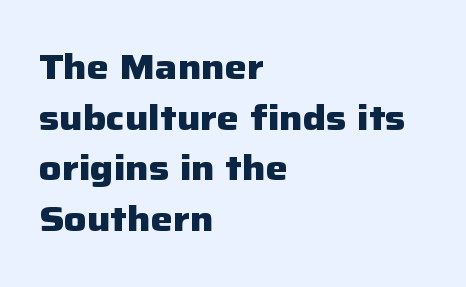
The text was rendered using a sans face with plain stroke endings. The passage shown is typed in a proportional face where columns would drift. No word sits above an underline. These lines sit exactly where default settings would place them. Quick note: not italic, upright. The type is set solid horizontally, with unmodified tracking.
